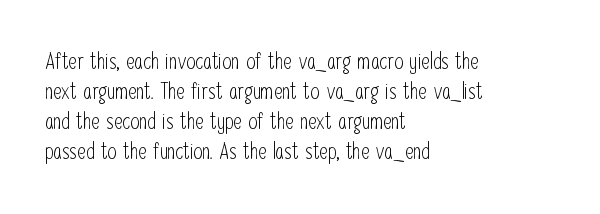
Q: Is the text bold? A: No.
Q: Is the text italic (slanted)? A: No, it is upright.
Q: Is the text underlined? A: No.
Q: How is the paragraph aligned? A: Left-aligned.
Q: Is the spacing between letters normal or unusually wide? A: Normal.
Q: Is the spacing between lines tight, normal or loose? A: Normal.
